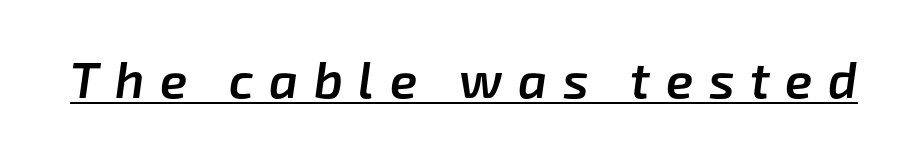
{"italic": "yes", "lean": "right", "slant_degrees": 8, "bold": "semi", "weight": "semibold", "width": "normal", "stroke_contrast": "low", "x_height": "medium", "monospaced": "no", "underline": "yes", "letter_spacing": "wide", "letter_spacing_em": 0.31, "glyph_px": 50}
